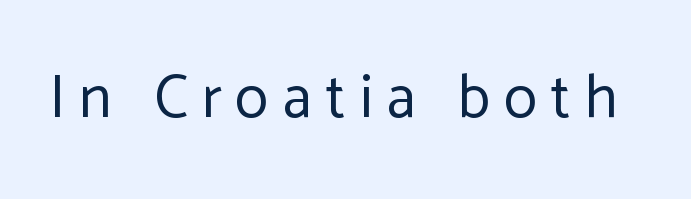
Here the glyphs are tracked loosely, breaking word shapes into spaced letters. A sans-serif font was chosen for this passage. The space directly below the letters is spotless. The type sits square on the baseline with zero lean. Do the characters align in a grid? No, the font is proportional.
